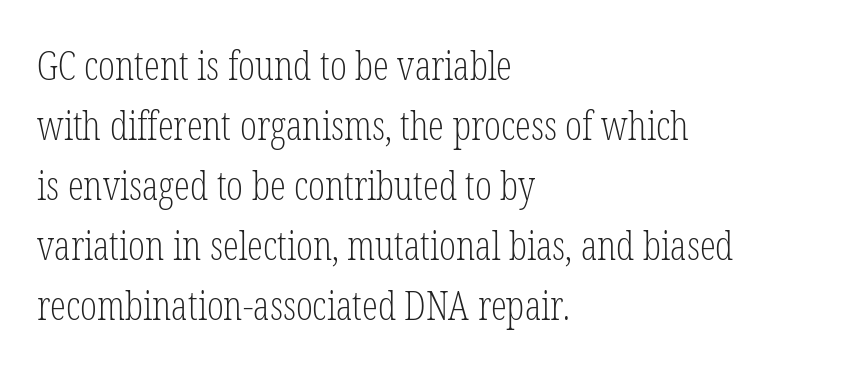
Q: Is the text bold? A: No.
Q: Is the text italic (slanted)? A: No, it is upright.
Q: Is the typeface a serif or a sans-serif typeface? A: Serif.
Q: Is the text underlined? A: No.
Q: How is the paragraph aligned? A: Left-aligned.
Q: Is the spacing between letters normal or unusually wide? A: Normal.
Q: Is the spacing between lines tight, normal or loose? A: Normal.
Q: Width (condensed, normal, or wide)? A: Condensed.
Q: Stroke contrast? A: Low.
Q: x-height? A: Medium.
Q: Monospaced? A: No.
